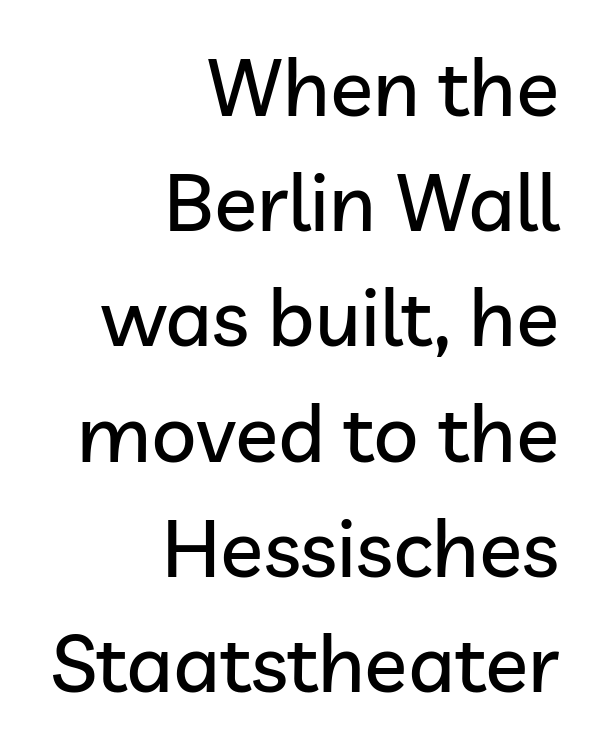
Ordinary non-slanted type is in use. Descenders are the only things crossing below the line. Students, observe: this is what conventionally led text looks like. The horizontal fit of the characters is conventional and even.
